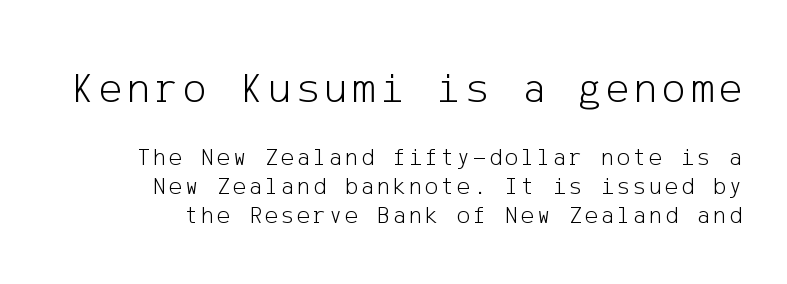
The font's upright variant was chosen for this text. Line ends are locked; line starts wander. Which chunk is bigger? The first one — the top block dwarfs the bottom. Rule under the text: the space is simply empty. This sample uses a sans-serif face. The letters look calm and open, with moderate or lighter stems.
